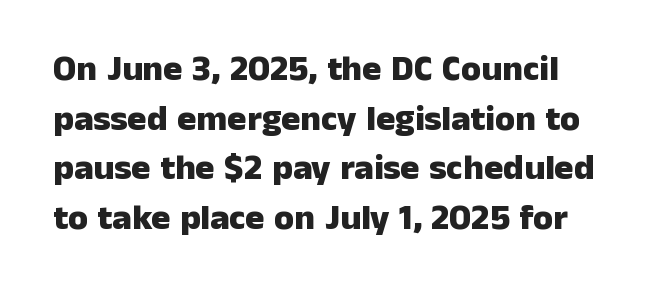
The image shows 36 px heavy sans-serif type, upright; set normal line spacing (1.38x), normal letter spacing, not underlined; low stroke contrast and a medium x-height.
